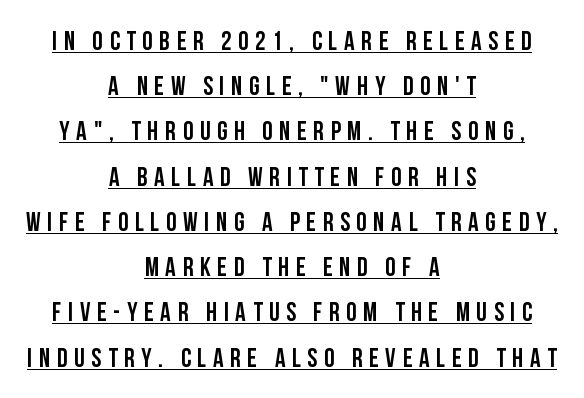
{"italic": "no", "underline": "yes", "align": "center", "line_spacing_ratio": 1.74, "letter_spacing": "wide", "letter_spacing_em": 0.26, "glyph_px": 26}
